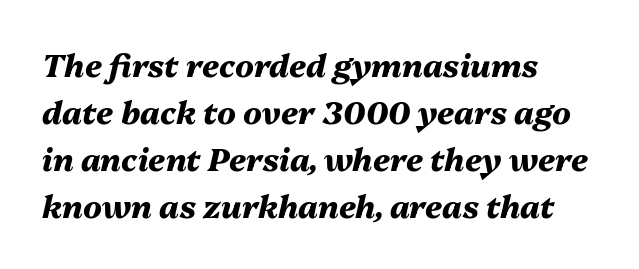
Yep, that's italic — everything's leaning. Clear beneath every line of the passage. Rows of type keep a routine distance in the vertical direction. Between one letter and the next there's only the usual sliver of space. The rendering uses natural spacing where letterforms have individual widths. Leftover space on each line is placed entirely after the last word.
